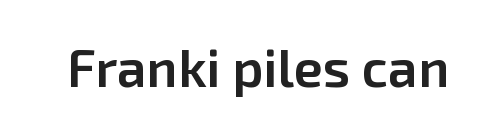
{"serif": "no", "italic": "no", "bold": "semi", "weight": "semibold", "width": "normal", "stroke_contrast": "low", "x_height": "medium", "monospaced": "no", "underline": "no", "letter_spacing": "normal", "letter_spacing_em": 0.0, "glyph_px": 53}
